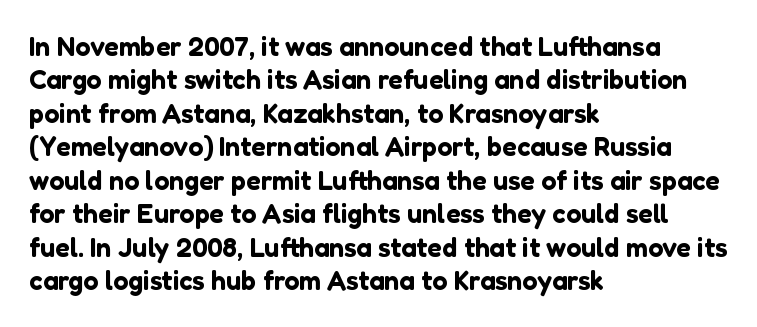
The specimen reads as upright at a glance. The words here are not underlined. Horizontal alignment here is leftward, the default for most running prose. The gaps between neighbouring characters are ordinary and unremarkable.
